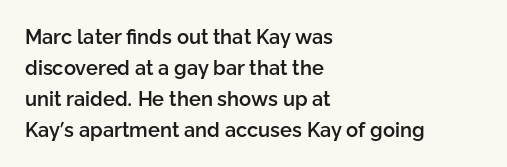
{"italic": "no", "bold": "semi", "underline": "no", "align": "left", "line_spacing": "normal", "line_spacing_ratio": 1.55, "letter_spacing": "normal", "letter_spacing_em": 0.0, "glyph_px": 20}
